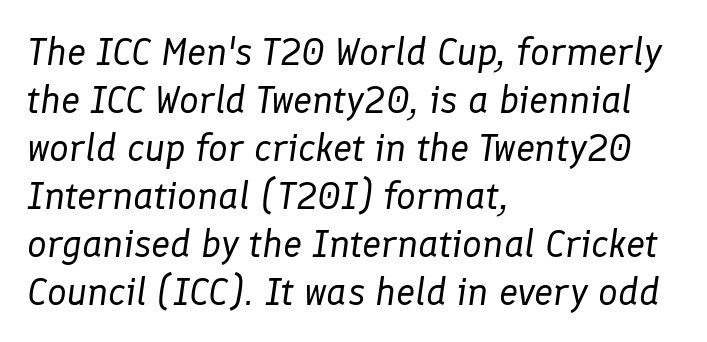
There's an unmistakable incline to the writing here. Casual observation: everything's shoved over to the left. A typesetter would call this proportional, since set widths differ per character. The passage shown is not underscored anywhere. No chunkiness to these letters — they're not bold.
